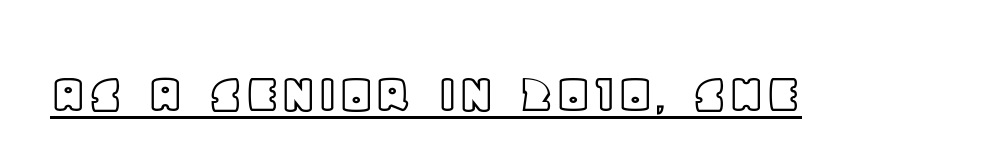
{"italic": "no", "width": "normal", "x_height": "large", "monospaced": "no", "underline": "yes", "letter_spacing": "normal", "letter_spacing_em": 0.0, "glyph_px": 59}
